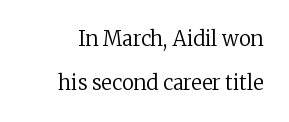
Q: Is the text bold? A: No.
Q: Is the text italic (slanted)? A: No, it is upright.
Q: Is the text underlined? A: No.
Q: Is the spacing between letters normal or unusually wide? A: Normal.
Q: Is the spacing between lines tight, normal or loose? A: Loose.
